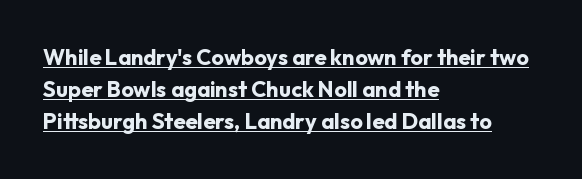
Horizontal bands of white between lines are of average thickness. The lettering stays uniformly vertical, giving the passage a roman look. This sample is left-justified, so line endings fall wherever the words run out. Quick note: underline on. These words are printed bold, with thick strokes throughout. Tracking here is standard; glyphs follow each other at the usual distance.
